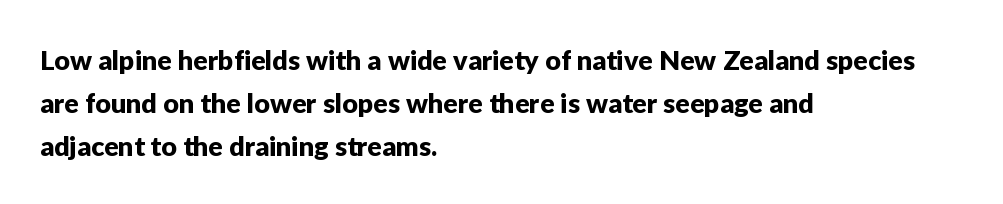
{"italic": "no", "underline": "no", "align": "left", "line_spacing": "normal", "line_spacing_ratio": 1.59, "letter_spacing": "normal", "letter_spacing_em": 0.0, "glyph_px": 27}
